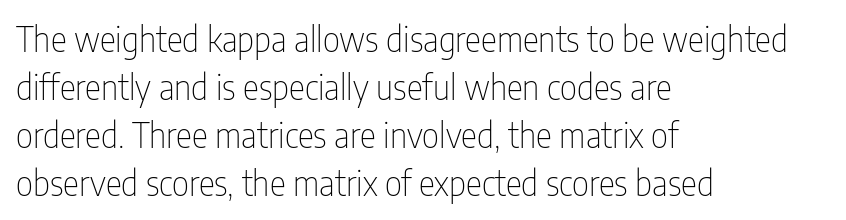
Lines of text with bare space underneath. Every character sits straight up, as roman type does. These lines are rendered in a variable-pitch font. Default kerning and tracking; the words read as compact shapes. A quiet, ordinary-to-light weight characterises the typeface.
